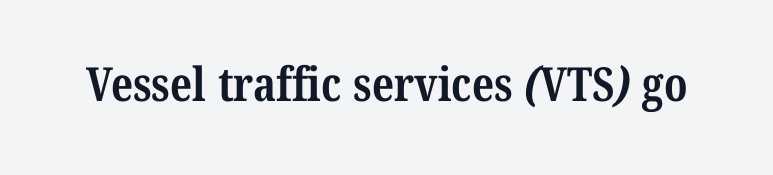
Q: Is the text bold? A: Yes.
Q: Is the typeface a serif or a sans-serif typeface? A: Serif.
Q: Is the text underlined? A: No.
Q: Is the spacing between letters normal or unusually wide? A: Normal.
Q: Width (condensed, normal, or wide)? A: Condensed.
Q: Stroke contrast? A: Medium.
Q: x-height? A: Medium.
Q: Monospaced? A: No.
